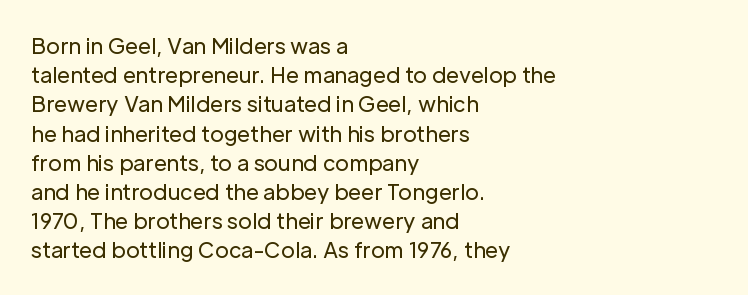
{"italic": "no", "bold": "no", "underline": "no", "align": "left", "line_spacing": "normal", "line_spacing_ratio": 1.39, "letter_spacing": "normal", "letter_spacing_em": 0.0, "glyph_px": 21}
